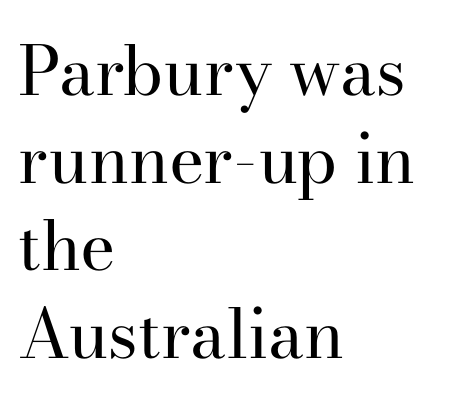
{"serif": "yes", "italic": "no", "bold": "no", "weight": "regular", "width": "normal", "stroke_contrast": "high", "x_height": "small", "monospaced": "no", "underline": "no", "align": "left", "line_spacing": "normal", "line_spacing_ratio": 1.29, "letter_spacing": "normal", "letter_spacing_em": 0.0, "glyph_px": 68}
